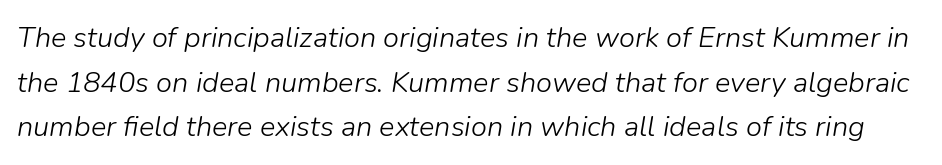
Proportional: the letters do not fall into vertical columns. Is the letter spacing exaggerated? No — it looks like the ordinary default. The designer left line spacing at the default. The passage shown is not bold in any degree.
